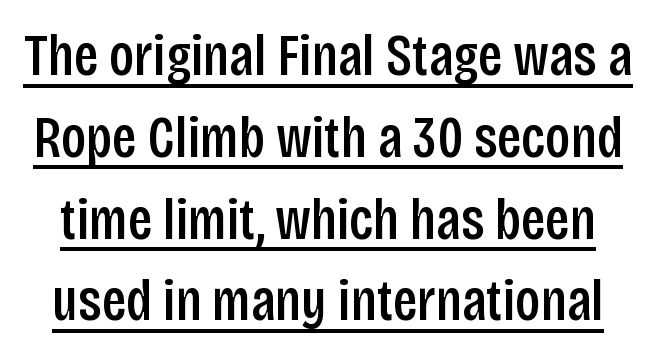
Each letter keeps its own natural width here, so spacing adapts to shape. Notice how the stems are strictly vertical — no italics here. Firm but not heavy-handed strokes: this text is semibold. The rendered words wear a rule along their underside. The tracking reads as untouched default to a designer's eye.
